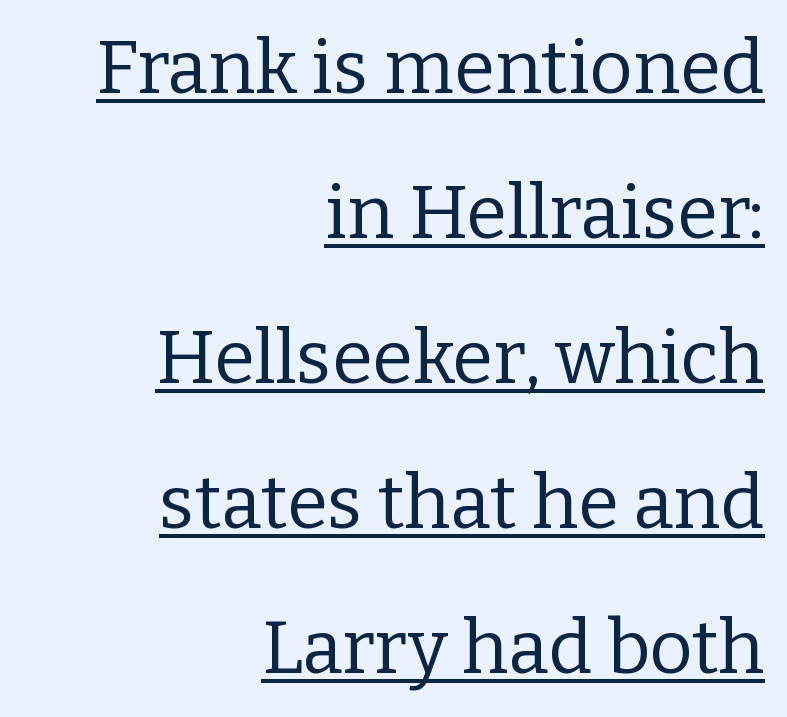
{"serif": "yes", "italic": "no", "bold": "no", "weight": "regular", "width": "normal", "stroke_contrast": "low", "x_height": "medium", "monospaced": "no", "underline": "yes", "align": "right", "line_spacing": "loose", "line_spacing_ratio": 1.96, "letter_spacing": "normal", "letter_spacing_em": 0.0, "glyph_px": 74}
